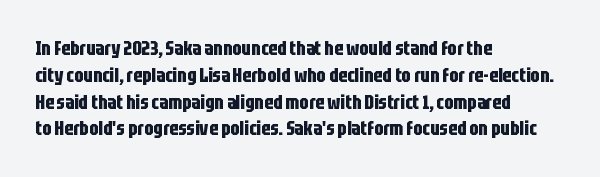
Q: Is the text bold? A: Yes.
Q: Is the text italic (slanted)? A: No, it is upright.
Q: Is the text underlined? A: No.
Q: How is the paragraph aligned? A: Left-aligned.
Q: Is the spacing between letters normal or unusually wide? A: Normal.
Q: Is the spacing between lines tight, normal or loose? A: Normal.
